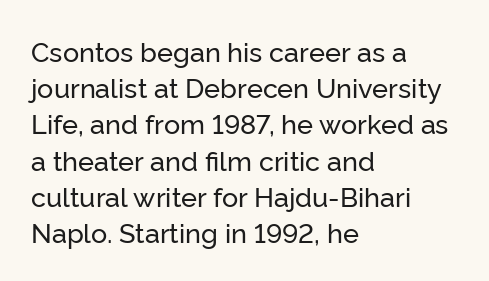
A normal amount of white space separates one row of letters from the next. Rendered with straight, roman letterforms. Rule under the text: the space is simply empty. Glyph-to-glyph distance matches everyday printed text. Horizontal alignment here is leftward, the default for most running prose.
